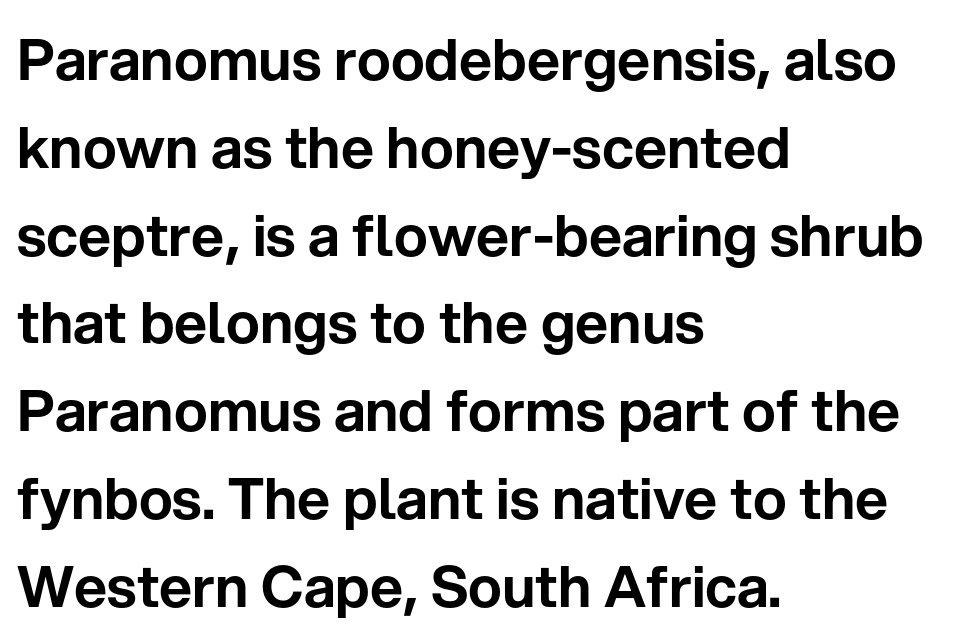
Q: Is the text italic (slanted)? A: No, it is upright.
Q: Is the typeface a serif or a sans-serif typeface? A: Sans-serif.
Q: Is the text underlined? A: No.
Q: How is the paragraph aligned? A: Left-aligned.
Q: Is the spacing between letters normal or unusually wide? A: Normal.
Q: Is the spacing between lines tight, normal or loose? A: Normal.
Q: Width (condensed, normal, or wide)? A: Normal.
Q: Stroke contrast? A: Low.
Q: x-height? A: Medium.
Q: Monospaced? A: No.
